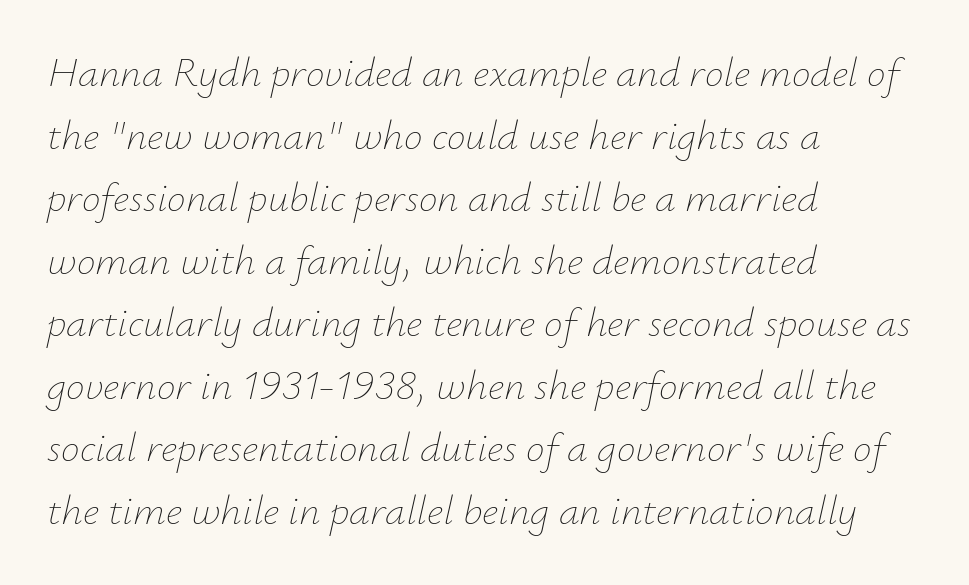
{"italic": "yes", "lean": "right", "slant_degrees": 12, "bold": "no", "weight": "thin", "width": "normal", "stroke_contrast": "low", "x_height": "small", "monospaced": "no", "underline": "no", "align": "left", "line_spacing": "normal", "line_spacing_ratio": 1.49, "letter_spacing": "normal", "letter_spacing_em": 0.0, "glyph_px": 42}
